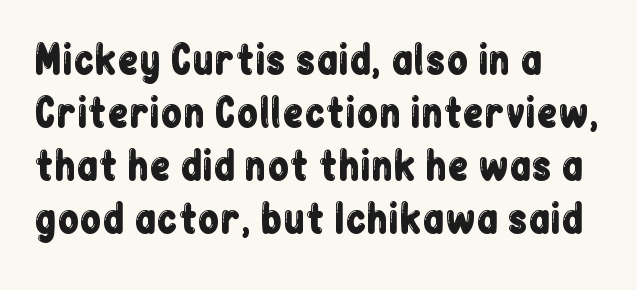
Underline: absent. The compositor pushed each line to the left boundary. Character widths vary here, with narrow letters taking less room than wide ones. It's the straight-up-and-down kind of type.
